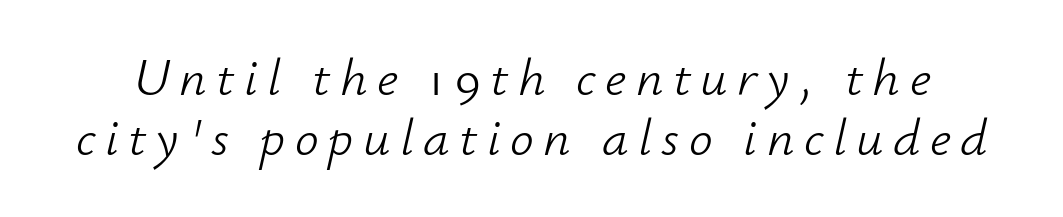
Summary of vertical rhythm: compact, with narrow interline spacing. Descender tails drop into unmarked territory. Notice how the stems are inclined rather than vertical — that's the hallmark of italics. You could not count columns in this text — the font is proportionally spaced.
